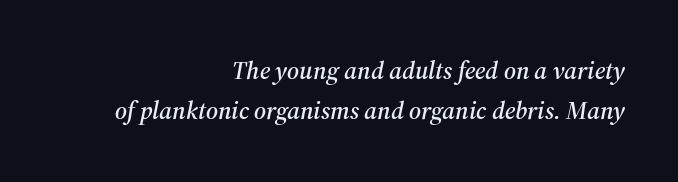
Teacher's note: observe the even right margin — that is flush-right alignment. Check the space under the baseline: it is left empty. Compared with typical paragraphs, the rows here are spaced about the same. The gaps between neighbouring characters are ordinary and unremarkable. Looking at the ascenders, they clearly lean.
